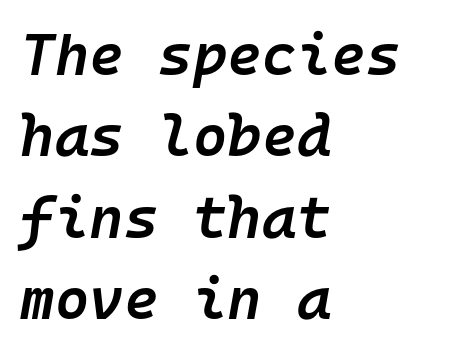
The passage shown is typed in a monospace face where columns stay perfectly aligned. Reading down the column, the eye jumps a familiar distance to each next line. Does extra space separate the letters? No, they use regular spacing. Rule under the text: the space is simply empty. A bit beefed up — I'd call it semibold rather than bold. Line beginnings align vertically; line endings do not.
